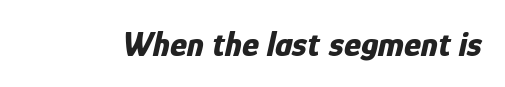
Q: Is the text bold? A: Yes.
Q: Is the text italic (slanted)? A: Yes, it leans right by about 12 degrees.
Q: Is the text underlined? A: No.
Q: Is the spacing between letters normal or unusually wide? A: Normal.
Q: Width (condensed, normal, or wide)? A: Condensed.
Q: Stroke contrast? A: Low.
Q: x-height? A: Medium.
Q: Monospaced? A: No.
